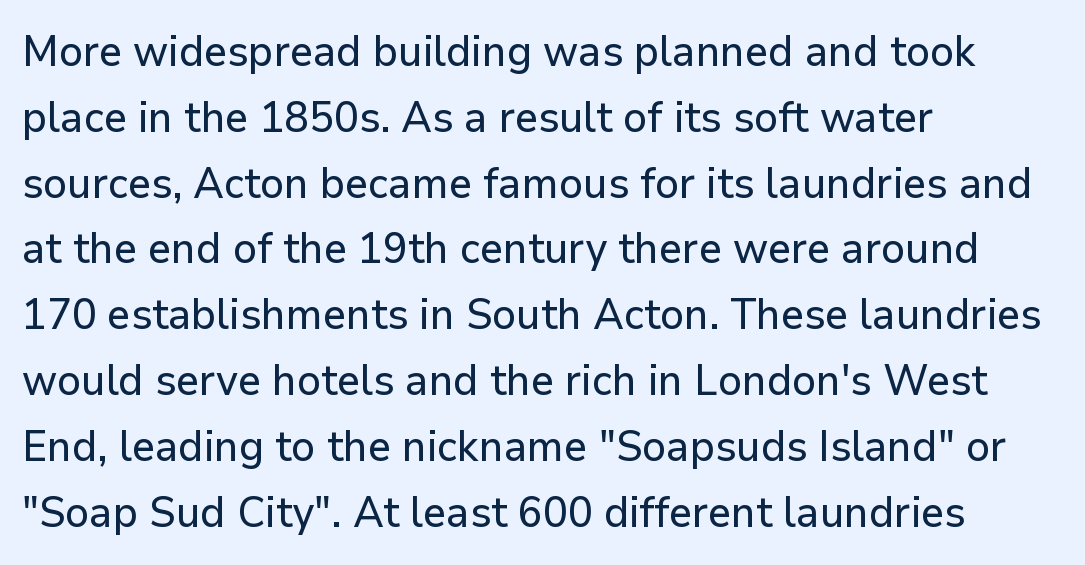
Q: Is the text italic (slanted)? A: No, it is upright.
Q: Is the typeface a serif or a sans-serif typeface? A: Sans-serif.
Q: Is the text underlined? A: No.
Q: How is the paragraph aligned? A: Left-aligned.
Q: Is the spacing between letters normal or unusually wide? A: Normal.
Q: Is the spacing between lines tight, normal or loose? A: Normal.
Q: Width (condensed, normal, or wide)? A: Normal.
Q: Stroke contrast? A: Low.
Q: x-height? A: Medium.
Q: Monospaced? A: No.
